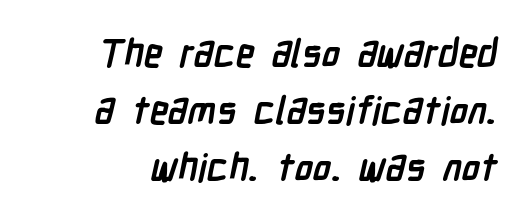
The image shows 38 px semibold, condensed sans-serif type; set normal line spacing (1.5x), normal letter spacing, not underlined; low stroke contrast and a medium x-height.
